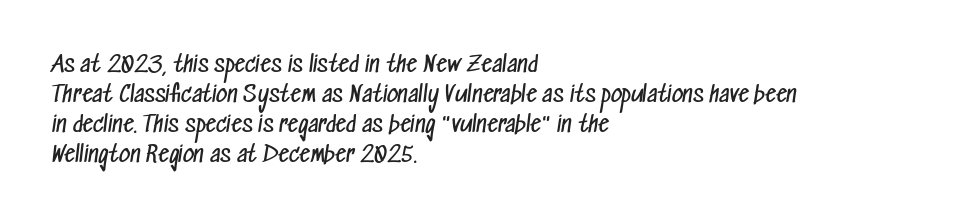
The image shows 22 px text type; set left-aligned, normal line spacing (1.36x), normal letter spacing, not underlined.
